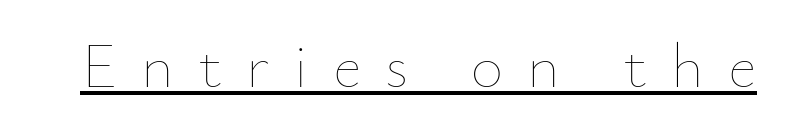
If you drew a line through each stem, it would be perfectly vertical. The letters advance in unequal steps, a hallmark of proportional type. What stands out about the letter spacing? Its width — letters are far apart. Weight: not bold — regular or lighter. Beneath each row of characters lies a ruled line.
